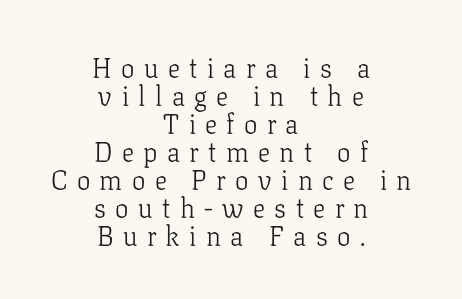
The image shows 27 px text type, upright; set centered, tight line spacing (1.04x), unusually wide letter spacing (+0.35 em), not underlined.
